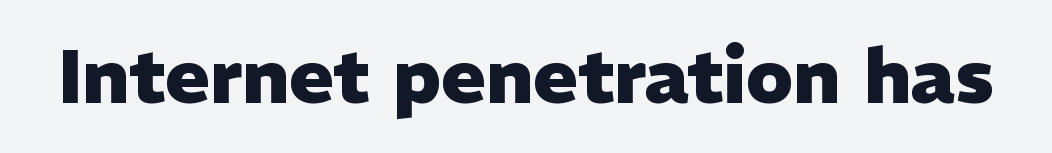
The image shows 75 px heavy sans-serif type, upright; set normal letter spacing, not underlined; low stroke contrast and a medium x-height.
